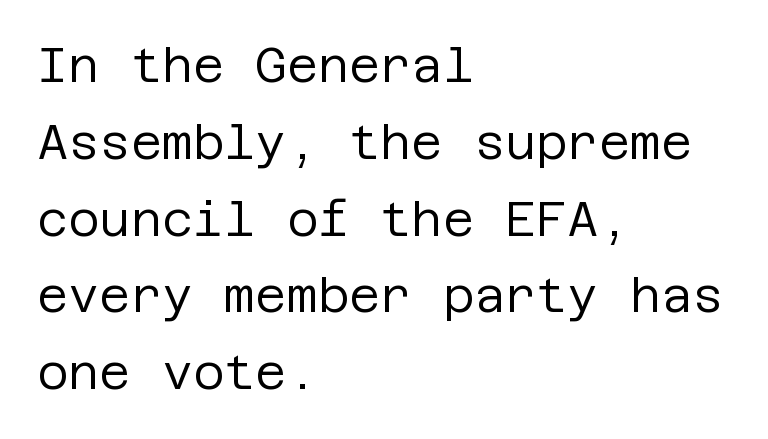
The image shows 48 px regular-weight sans-serif type, upright; set left-aligned, normal line spacing (1.6x), normal letter spacing, not underlined; low stroke contrast and a large x-height.
